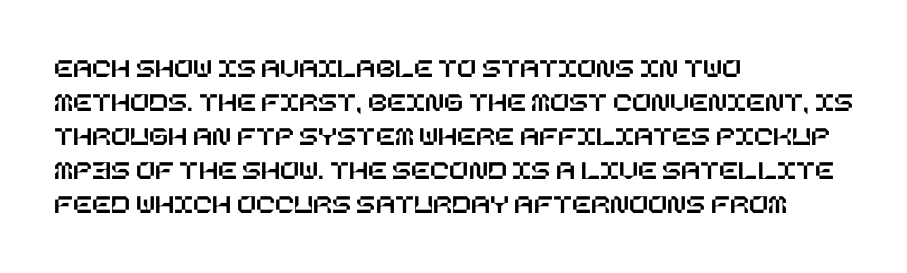
Is the letter spacing exaggerated? No — it looks like the ordinary default. The text block is weighted toward the left margin, trailing off unevenly rightward. Honestly, there is no underline to notice here at all. The typography opts for an upright posture over an oblique one.
